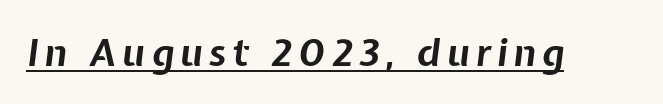
{"italic": "yes", "lean": "right", "slant_degrees": 7, "bold": "yes", "weight": "bold", "width": "normal", "stroke_contrast": "low", "x_height": "medium", "monospaced": "no", "underline": "yes", "glyph_px": 38}
